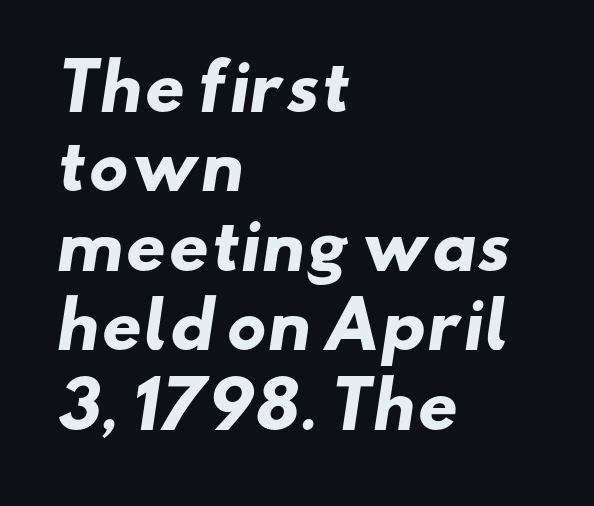
Q: Is the text bold? A: Yes.
Q: Is the typeface a serif or a sans-serif typeface? A: Sans-serif.
Q: Is the text underlined? A: No.
Q: How is the paragraph aligned? A: Left-aligned.
Q: Is the spacing between letters normal or unusually wide? A: Normal.
Q: Is the spacing between lines tight, normal or loose? A: Normal.
Q: Width (condensed, normal, or wide)? A: Wide.
Q: Stroke contrast? A: Low.
Q: x-height? A: Small.
Q: Monospaced? A: No.
